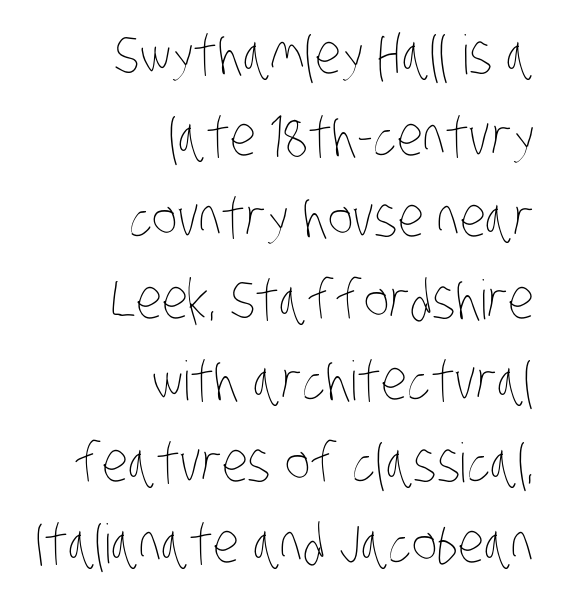
Weight: not bold — regular or lighter. Varying glyph widths throughout — classic text-font behaviour. Observe the ordinary spacing: letters are neighbours, not strangers. Casual observation: everything's shoved over to the right. Interline gaps are of average width in this sample. Lines of text with bare space underneath.
